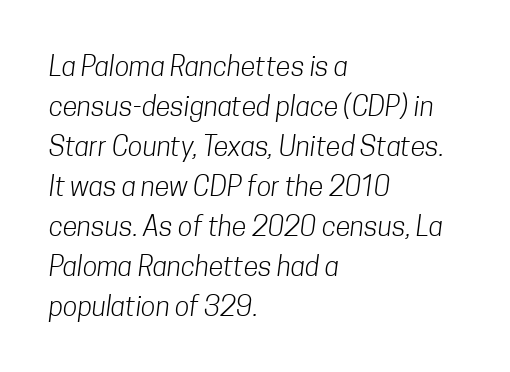
Q: Is the text bold? A: No.
Q: Is the text underlined? A: No.
Q: How is the paragraph aligned? A: Left-aligned.
Q: Is the spacing between letters normal or unusually wide? A: Normal.
Q: Is the spacing between lines tight, normal or loose? A: Normal.
